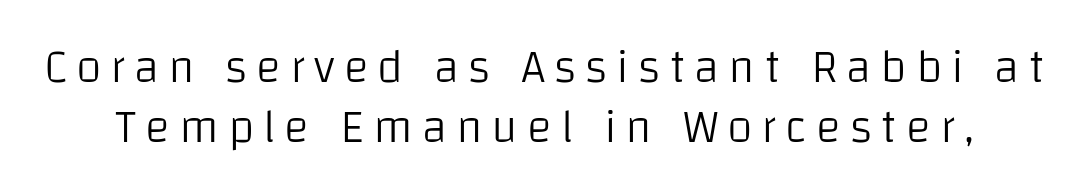
What kind of face is this? One without serifs — a sans. The strip under each line holds only bare page. A roman cut, with each character standing at attention. Looks like regular typesetting: each glyph gets only the width it needs. The characters are drawn with everyday or finer stroke widths.
